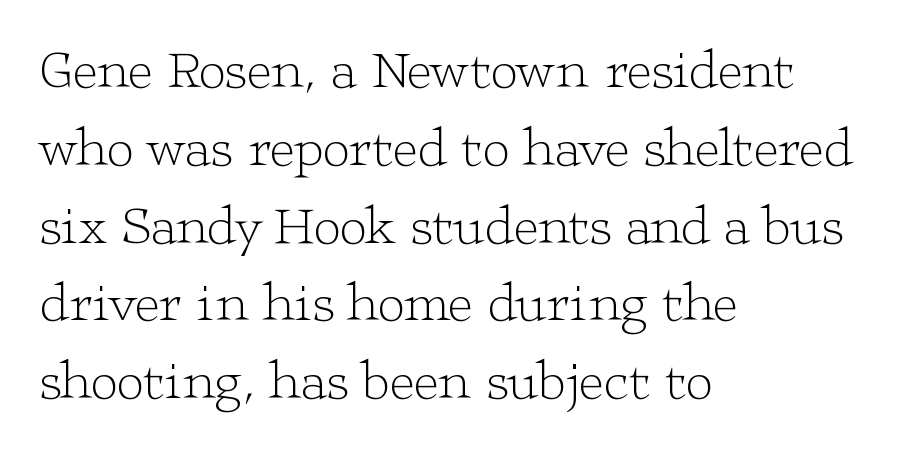
The image shows 54 px light, wide serif type, upright; set left-aligned, normal line spacing (1.44x), normal letter spacing, not underlined; low stroke contrast and a medium x-height.
